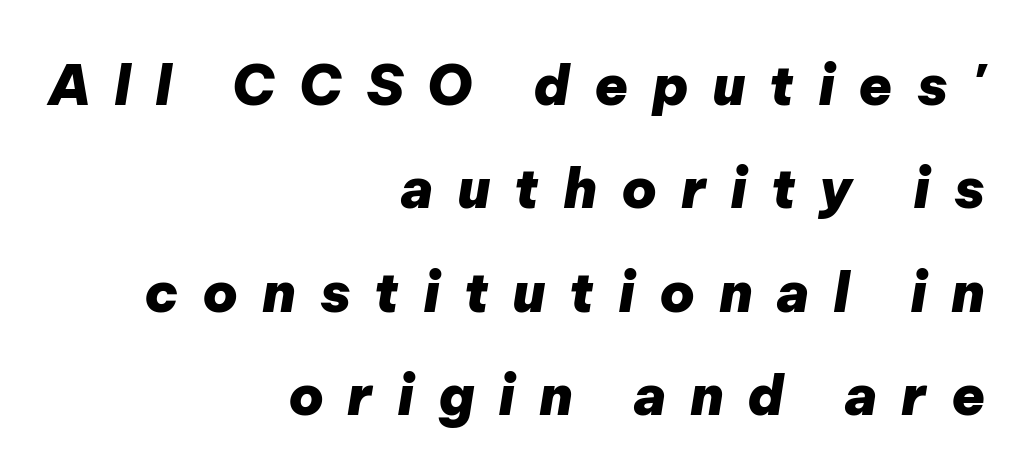
Q: Is the text bold? A: Yes.
Q: Is the text italic (slanted)? A: Yes, it leans right by about 9 degrees.
Q: Is the text underlined? A: No.
Q: How is the paragraph aligned? A: Right-aligned.
Q: Is the spacing between letters normal or unusually wide? A: Unusually wide.
Q: Width (condensed, normal, or wide)? A: Normal.
Q: Stroke contrast? A: Low.
Q: x-height? A: Medium.
Q: Monospaced? A: No.
